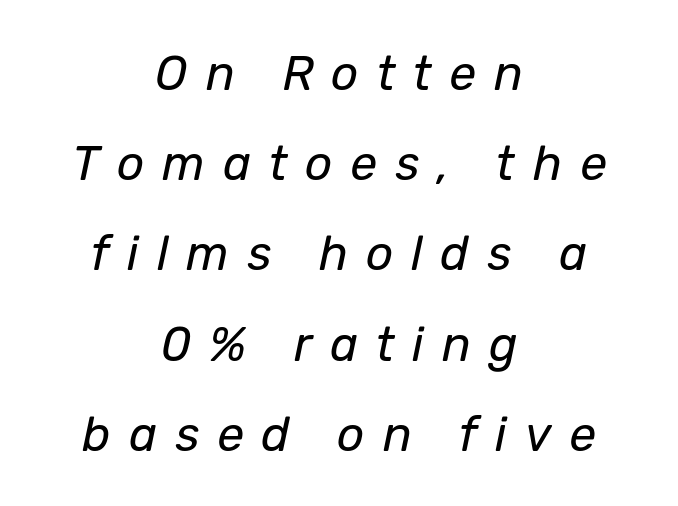
Q: Is the text bold? A: No.
Q: Is the text italic (slanted)? A: Yes, it leans right by about 12 degrees.
Q: Is the text underlined? A: No.
Q: How is the paragraph aligned? A: Centered.
Q: Is the spacing between letters normal or unusually wide? A: Unusually wide.
Q: Width (condensed, normal, or wide)? A: Normal.
Q: Stroke contrast? A: Low.
Q: x-height? A: Medium.
Q: Monospaced? A: No.
